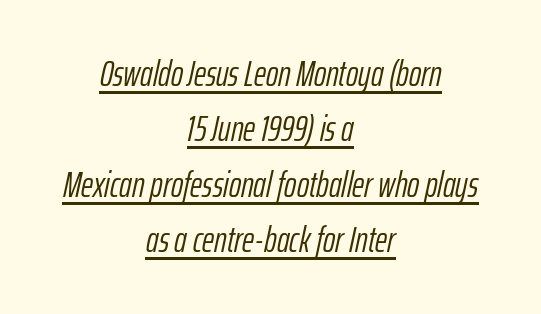
Q: Is the text bold? A: No.
Q: Is the text italic (slanted)? A: Yes, it leans right by about 12 degrees.
Q: Is the text underlined? A: Yes.
Q: How is the paragraph aligned? A: Centered.
Q: Is the spacing between letters normal or unusually wide? A: Normal.
Q: Is the spacing between lines tight, normal or loose? A: Normal.
Q: Width (condensed, normal, or wide)? A: Condensed.
Q: Stroke contrast? A: Low.
Q: x-height? A: Medium.
Q: Monospaced? A: No.
